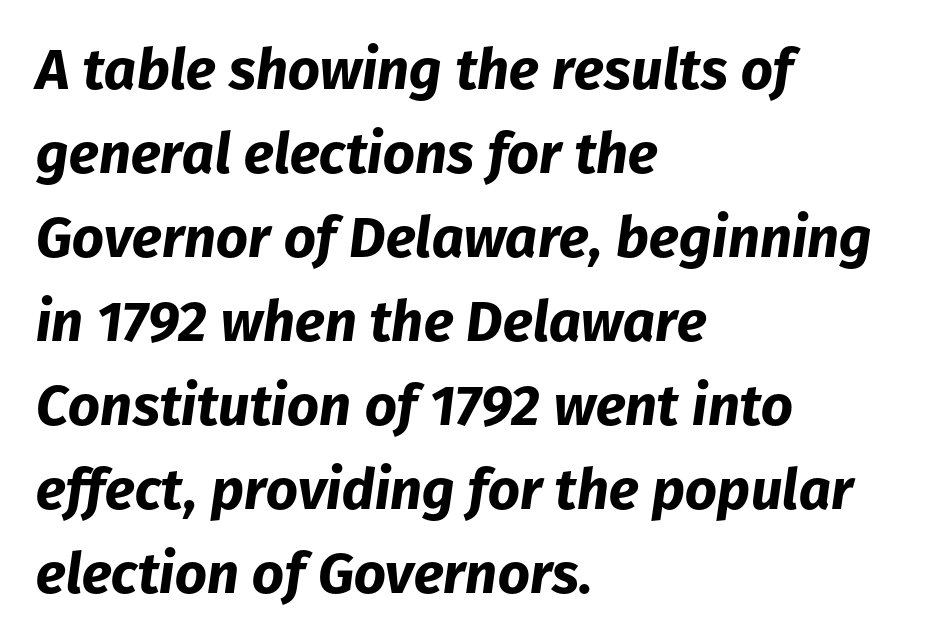
The image shows 56 px bold type, italic (leaning right); set left-aligned, normal line spacing (1.5x), normal letter spacing, not underlined; low stroke contrast and a medium x-height.
